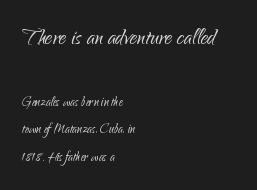
{"serif": "no", "bold": "no", "weight": "light", "width": "normal", "stroke_contrast": "low", "x_height": "small", "monospaced": "no", "underline": "no", "align": "left", "line_spacing_ratio": 1.72, "letter_spacing": "normal", "letter_spacing_em": 0.0, "larger_block": "first", "size_ratio": 1.75, "glyph_px": 28}
